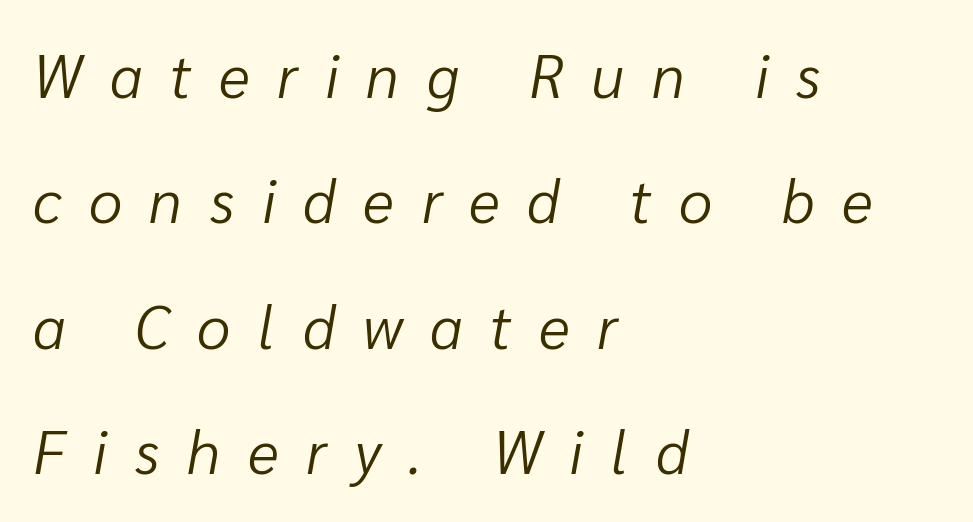
Emphasis-style slanted type is in use. The space beneath each line is pristine and unruled. Characters follow at a spacing far wider than the type designer built in. These lines are set flush left with a ragged right edge.
